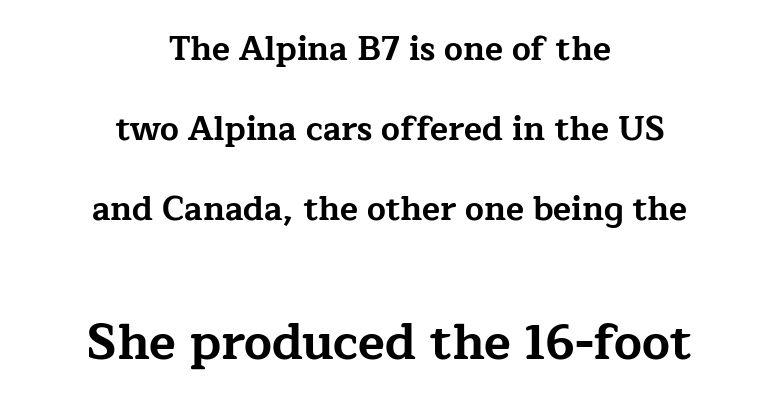
The image shows 49 px bold, wide serif type, upright; set centered, loose line spacing (2.43x), normal letter spacing, not underlined; the second (bottom) block is 1.48x larger; low stroke contrast and a medium x-height.
